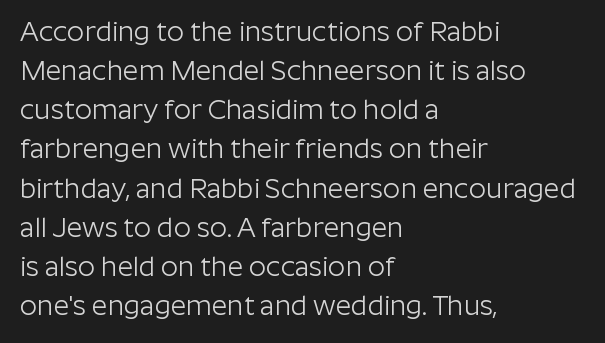
Q: Is the text bold? A: No.
Q: Is the text italic (slanted)? A: No, it is upright.
Q: Is the text underlined? A: No.
Q: How is the paragraph aligned? A: Left-aligned.
Q: Is the spacing between letters normal or unusually wide? A: Normal.
Q: Is the spacing between lines tight, normal or loose? A: Normal.
